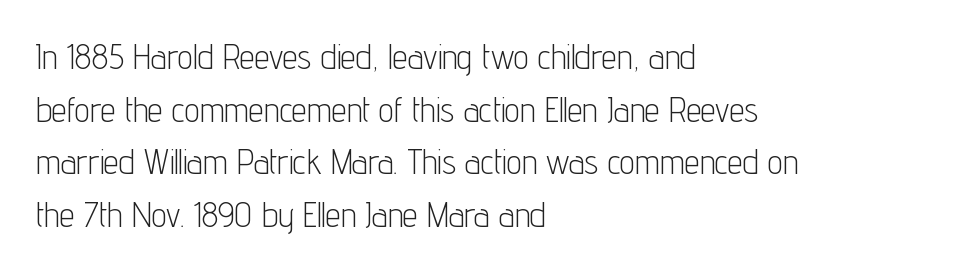
The passage shown has conventional tracking throughout. Each line starts at the same left margin while the right side varies. The font sits on the lighter half of the weight spectrum, regular included. Serifs: no, the terminals of the letterforms are clean. Vertical spacing — default.
